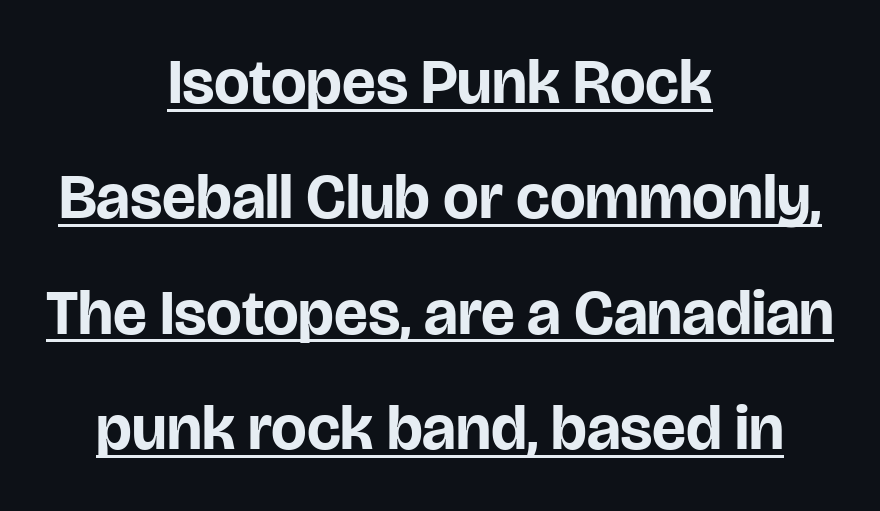
{"serif": "no", "italic": "no", "bold": "yes", "weight": "bold", "width": "normal", "stroke_contrast": "low", "x_height": "large", "monospaced": "no", "underline": "yes", "align": "center", "line_spacing_ratio": 1.83, "letter_spacing": "normal", "letter_spacing_em": 0.0, "glyph_px": 63}
